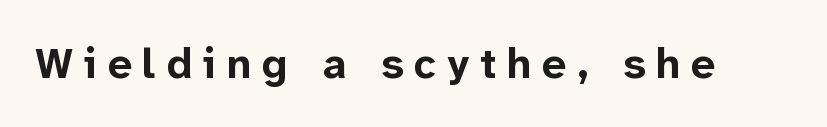
Each glyph is drawn with heavy, bold strokes. Upright lettering throughout. The face used here is proportionally spaced, like ordinary book or web type. To sum up the face: it is a sans, with no serifs. Descender tails drop into unmarked territory.
